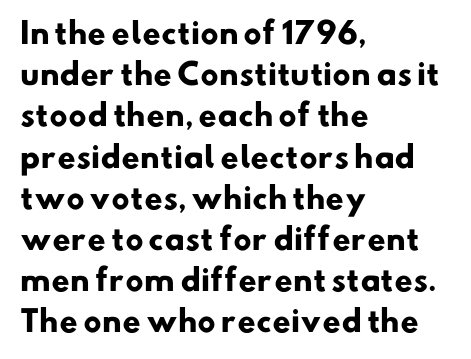
Standard letterfit; no display-style spreading of the glyphs. The face used here has the dense, thick strokes of a bold. Is this a sans? Yes — the strokes have no serifs. Notice how the passage keeps a crisp vertical edge on the left only. Underline: absent. If you measured baseline to baseline, you'd find a middling distance.
